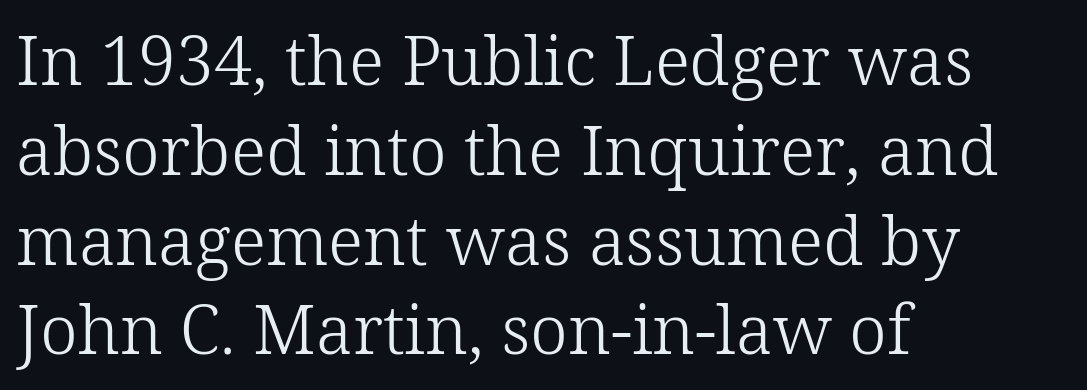
Q: Is the text bold? A: No.
Q: Is the text italic (slanted)? A: No, it is upright.
Q: Is the typeface a serif or a sans-serif typeface? A: Serif.
Q: Is the text underlined? A: No.
Q: How is the paragraph aligned? A: Left-aligned.
Q: Is the spacing between letters normal or unusually wide? A: Normal.
Q: Is the spacing between lines tight, normal or loose? A: Normal.
Q: Width (condensed, normal, or wide)? A: Normal.
Q: Stroke contrast? A: Low.
Q: x-height? A: Medium.
Q: Monospaced? A: No.
